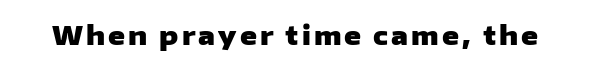
Q: Is the text bold? A: Yes.
Q: Is the text italic (slanted)? A: No, it is upright.
Q: Is the text underlined? A: No.
